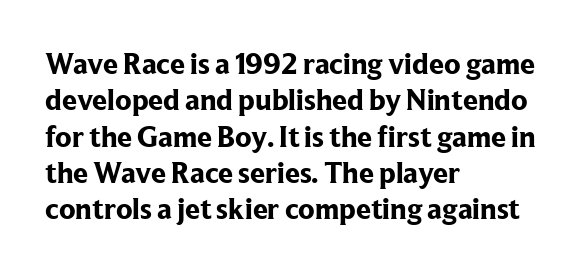
The zone under the glyphs is completely vacant. As a designer I'd log this as weight 700, bold. Where is the straight margin? On the left. Does the lettering tilt? It doesn't — this is upright. Spacing verdict: proportional, widths tailored to each character. Look at the tracking — it's just the regular setting, nothing added.
